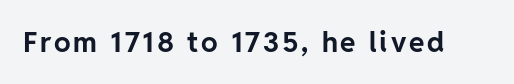
The image shows 28 px bold sans-serif type, upright; set not underlined; low stroke contrast and a medium x-height.
